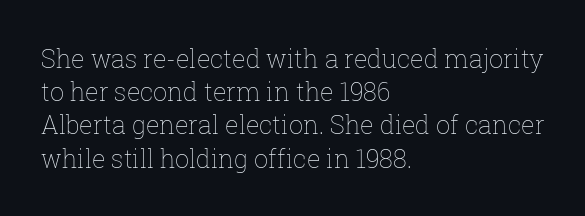
These lines sit exactly where default settings would place them. Decoration check: the copy has no underline. The typeface has the unassuming heft of standard copy or less. Horizontal alignment here is leftward, the default for most running prose.
